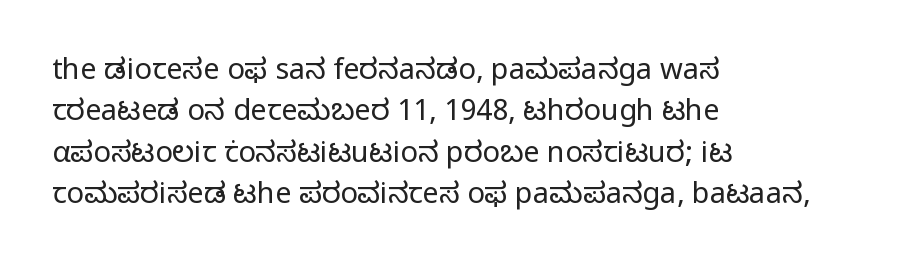
{"serif": "no", "italic": "no", "bold": "no", "weight": "regular", "width": "normal", "stroke_contrast": "low", "x_height": "medium", "monospaced": "no", "underline": "no", "align": "left", "line_spacing": "normal", "line_spacing_ratio": 1.43, "letter_spacing": "normal", "letter_spacing_em": 0.0, "glyph_px": 29}
